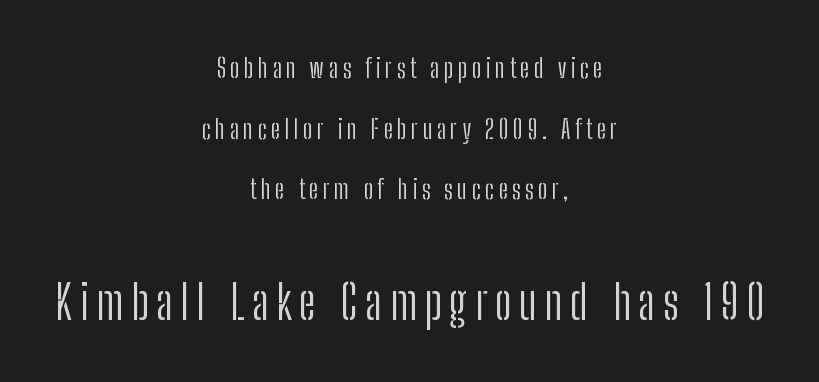
Q: Is the text bold? A: No.
Q: Is the text italic (slanted)? A: No, it is upright.
Q: Is the typeface a serif or a sans-serif typeface? A: Sans-serif.
Q: Is the text underlined? A: No.
Q: How is the paragraph aligned? A: Centered.
Q: Is the spacing between lines tight, normal or loose? A: Loose.
Q: Which block of text is set in a larger size, the first (top) or the second (bottom)? A: The second (bottom) one.
Q: Width (condensed, normal, or wide)? A: Condensed.
Q: Stroke contrast? A: Low.
Q: x-height? A: Medium.
Q: Monospaced? A: No.
